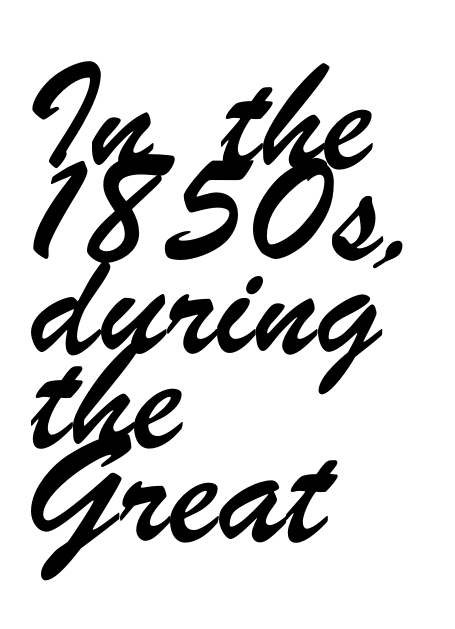
The gaps between neighbouring characters are ordinary and unremarkable. Horizontal alignment here is leftward, the default for most running prose. No word sits above an underline. Each letter's strokes conclude bluntly, with no projecting serifs. Character widths vary here, with narrow letters taking less room than wide ones.
